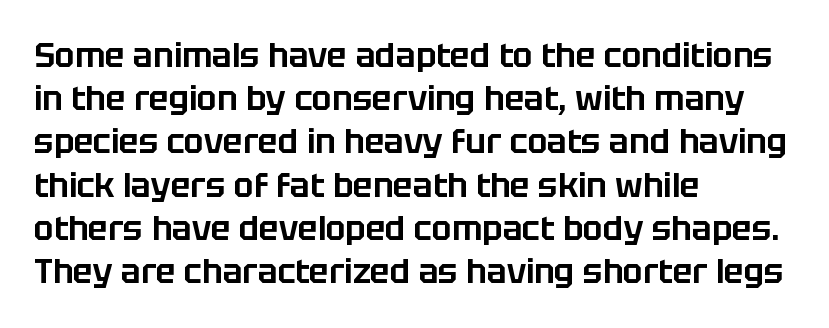
The image shows 33 px sans-serif type, upright; set left-aligned, normal line spacing (1.31x), normal letter spacing, not underlined; low stroke contrast and a large x-height.
